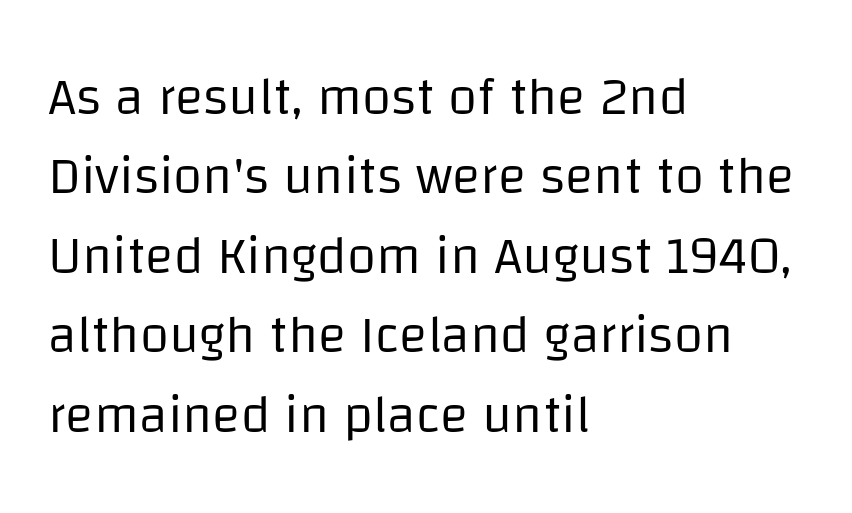
Each stroke keeps to a modest, everyday thickness or less. Leading: standard. Italic? Not at all — the glyphs are vertical. Note the varied advance widths — an 'i' is clearly narrower than an 'm'.
